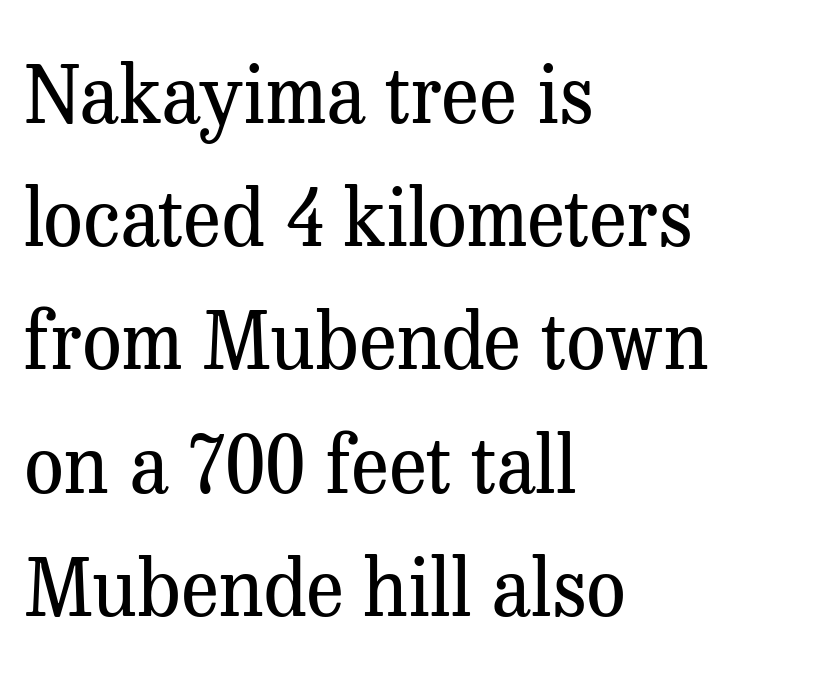
Q: Is the text bold? A: No.
Q: Is the text italic (slanted)? A: No, it is upright.
Q: Is the typeface a serif or a sans-serif typeface? A: Serif.
Q: Is the text underlined? A: No.
Q: How is the paragraph aligned? A: Left-aligned.
Q: Is the spacing between letters normal or unusually wide? A: Normal.
Q: Is the spacing between lines tight, normal or loose? A: Normal.
Q: Width (condensed, normal, or wide)? A: Normal.
Q: Stroke contrast? A: Medium.
Q: x-height? A: Medium.
Q: Monospaced? A: No.
